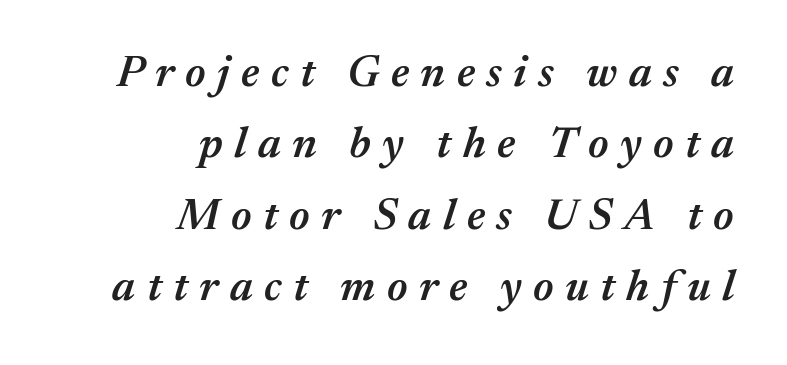
The image shows 44 px semibold type, italic (leaning right); set right-aligned, normal line spacing (1.62x), unusually wide letter spacing (+0.26 em), not underlined; medium stroke contrast and a medium x-height.
